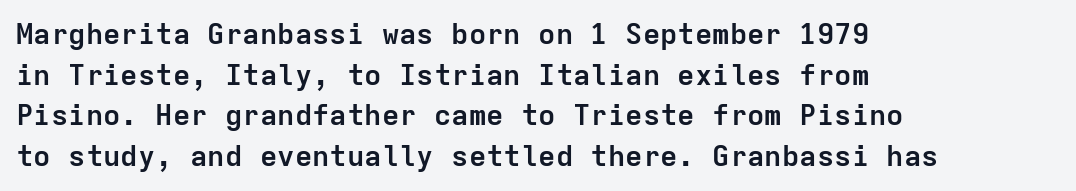
{"serif": "no", "italic": "no", "bold": "yes", "weight": "semibold", "width": "normal", "stroke_contrast": "low", "x_height": "medium", "monospaced": "yes", "underline": "no", "align": "left", "line_spacing": "normal", "line_spacing_ratio": 1.4, "letter_spacing": "normal", "letter_spacing_em": 0.0, "glyph_px": 29}
